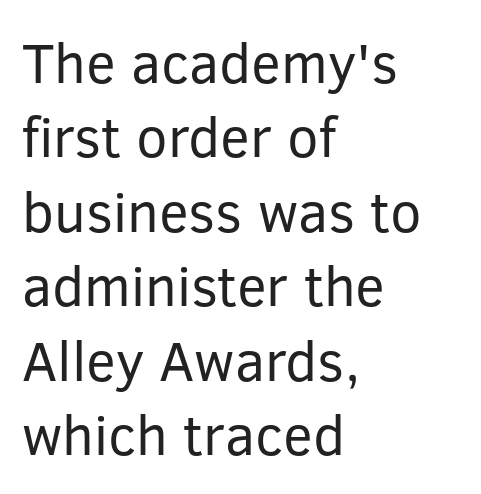
{"serif": "no", "italic": "no", "bold": "no", "weight": "regular", "width": "normal", "stroke_contrast": "low", "x_height": "medium", "monospaced": "no", "underline": "no", "align": "left", "line_spacing": "normal", "line_spacing_ratio": 1.33, "letter_spacing": "normal", "letter_spacing_em": 0.0, "glyph_px": 56}
